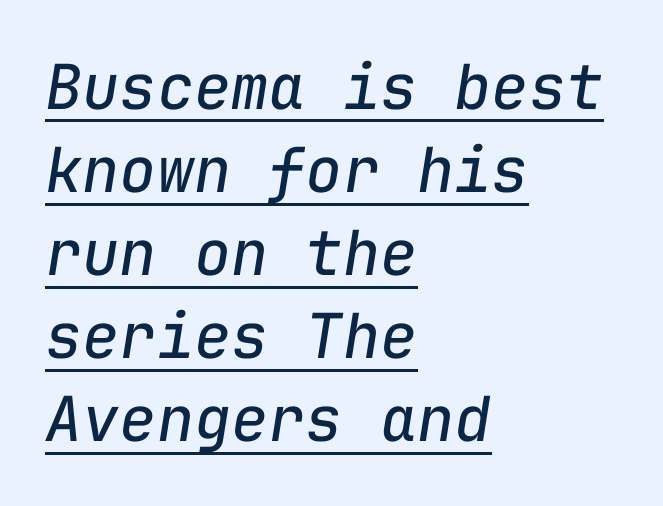
The image shows 62 px regular-weight type, italic (leaning right), monospaced; set left-aligned, normal line spacing (1.34x), normal letter spacing, underlined; low stroke contrast and a medium x-height.
